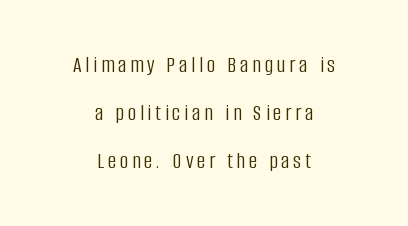
Does the leading feel generous? Absolutely, it's lavish. Weight: regular or lighter. Casual observation: everything's sitting right in the middle. Ordinary non-slanted type is in use. Honestly, there is no underline to notice here at all.
